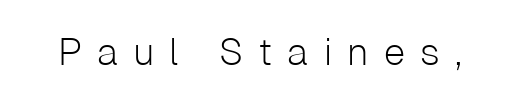
Honestly, the letter spacing is so wide it's the main thing you notice. Unmarked baselines from the first word to the last. Here the designer chose a conventional face with non-uniform glyph widths. You can tell it's not italic because the verticals are truly vertical. The cut favours lightness, reaching ordinary text weight at its darkest. The type family on display is of the sans-serif kind.
